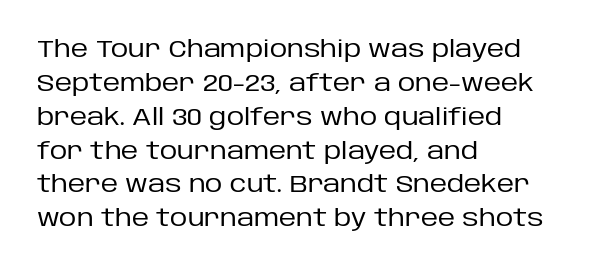
Q: Is the text bold? A: No.
Q: Is the text italic (slanted)? A: No, it is upright.
Q: Is the text underlined? A: No.
Q: How is the paragraph aligned? A: Left-aligned.
Q: Is the spacing between letters normal or unusually wide? A: Normal.
Q: Is the spacing between lines tight, normal or loose? A: Normal.
